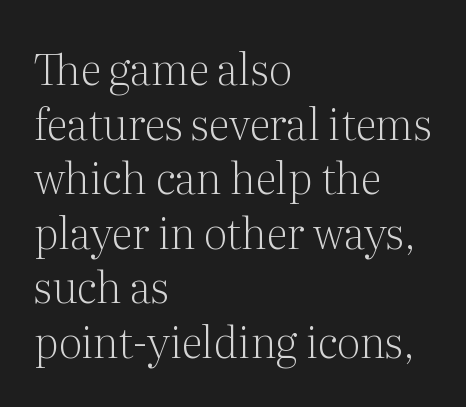
Note: serifs present on the glyphs. The line-height multiplier appears to be the usual default. If you drew a ruler down the left edge, every line would touch it. The passage shown is typed in a proportional face where columns would drift.
